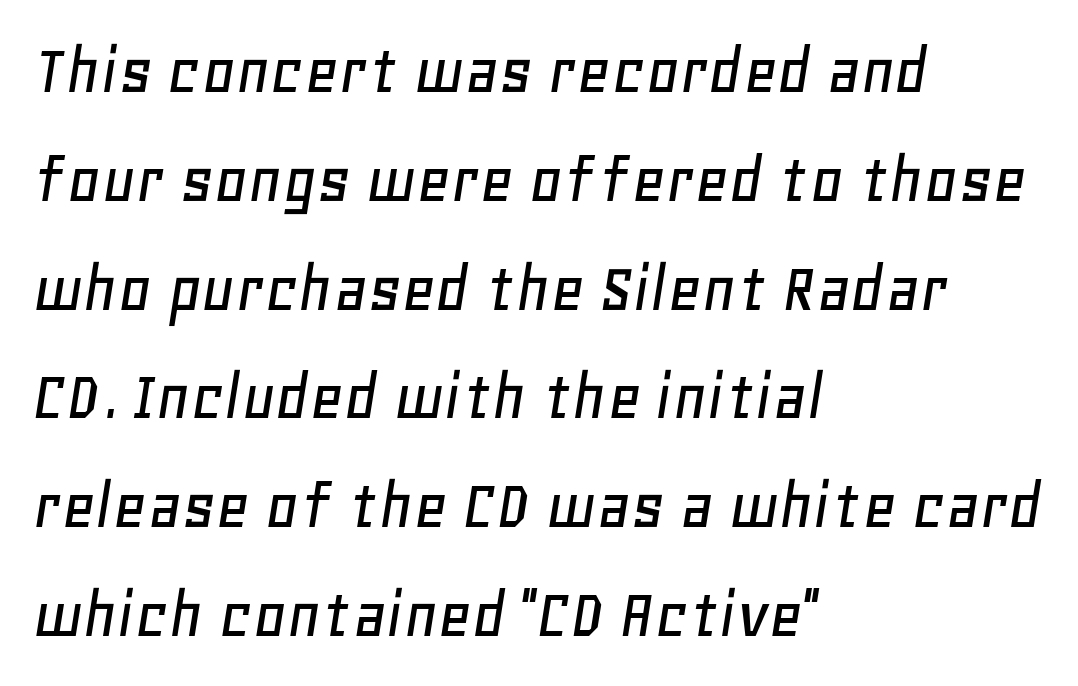
Q: Is the text italic (slanted)? A: Yes, it leans right by about 11 degrees.
Q: Is the text underlined? A: No.
Q: How is the paragraph aligned? A: Left-aligned.
Q: Is the spacing between letters normal or unusually wide? A: Normal.
Q: Is the spacing between lines tight, normal or loose? A: Normal.
Q: Width (condensed, normal, or wide)? A: Normal.
Q: Stroke contrast? A: Low.
Q: x-height? A: Large.
Q: Monospaced? A: No.
